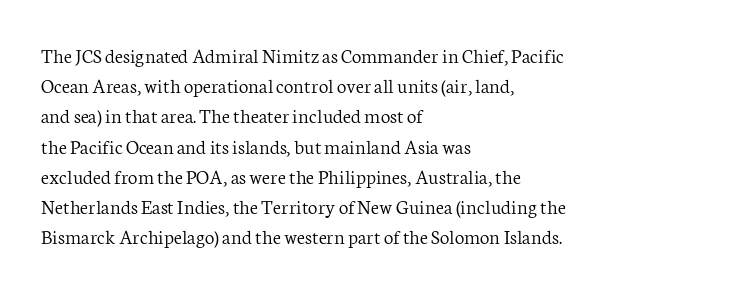
Regarding leading, the lines here are spaced in the standard way. Underline: absent. A classic flush-left, rag-right setting is used for this passage. Every character sits straight up, as roman type does.
